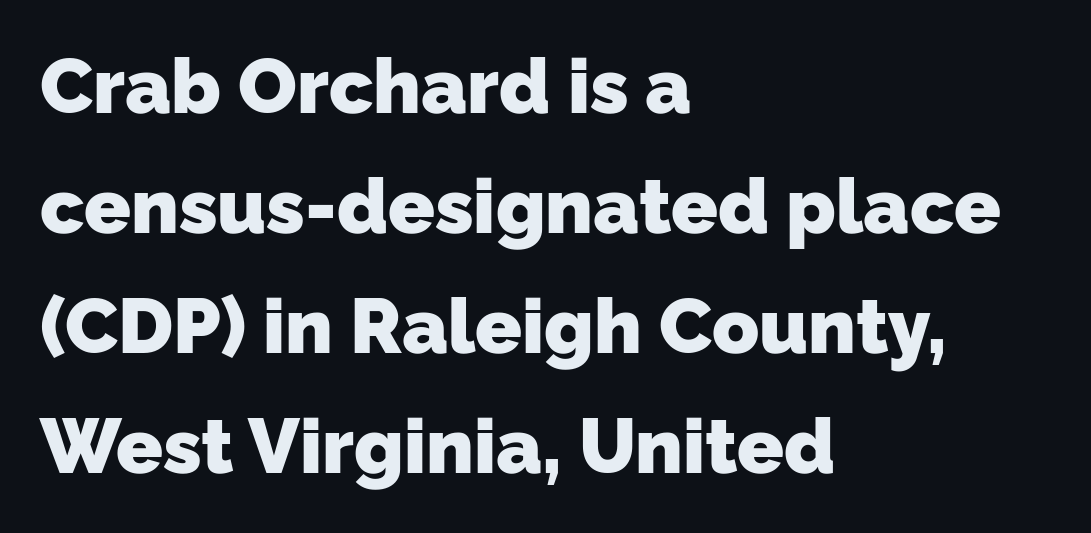
The font is running at its bold setting. Left-aligned paragraph, ragged on the right. Varying glyph widths throughout — classic text-font behaviour. Characters follow at the spacing the type designer built in. Whoever set this chose a conventional vertical rhythm. Plain, unruled lines of type.
